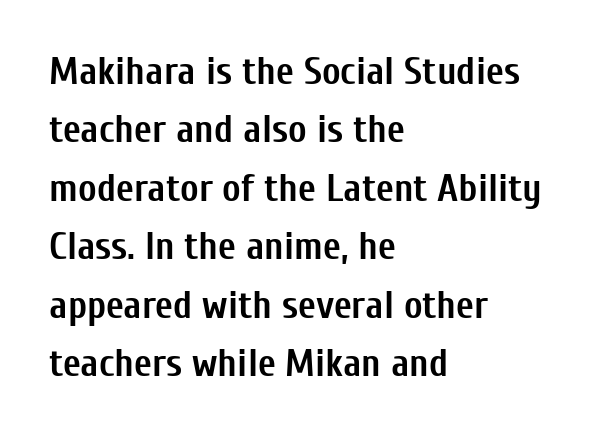
{"serif": "no", "italic": "no", "bold": "yes", "weight": "semibold", "width": "condensed", "stroke_contrast": "low", "x_height": "medium", "monospaced": "no", "underline": "no", "align": "left", "line_spacing": "normal", "line_spacing_ratio": 1.5, "letter_spacing": "normal", "letter_spacing_em": 0.0, "glyph_px": 39}
